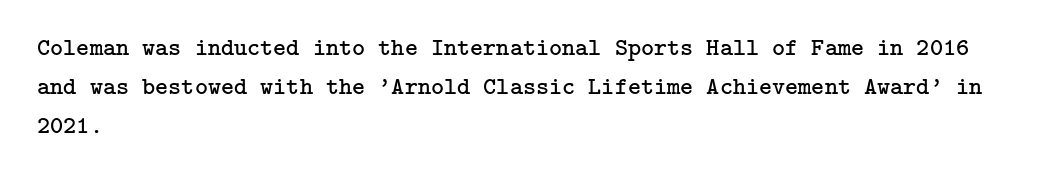
{"italic": "no", "bold": "no", "underline": "no", "align": "left", "line_spacing": "normal", "line_spacing_ratio": 1.56, "letter_spacing": "normal", "letter_spacing_em": 0.0, "glyph_px": 25}
